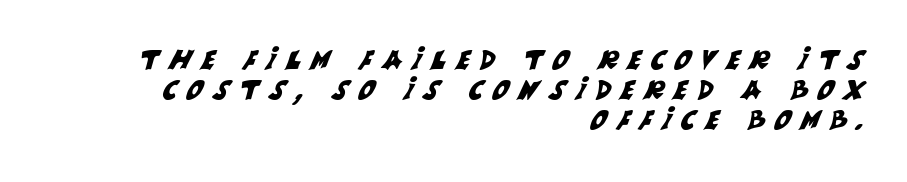
The typesetter chose a ragged-left arrangement here. Letter spacing: wide. Underlining? Definitely not there.
